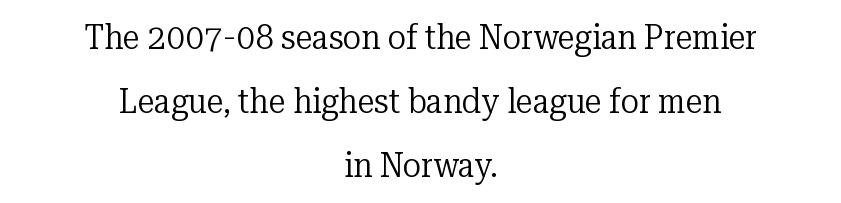
Q: Is the text bold? A: No.
Q: Is the text italic (slanted)? A: No, it is upright.
Q: Is the typeface a serif or a sans-serif typeface? A: Serif.
Q: Is the text underlined? A: No.
Q: How is the paragraph aligned? A: Centered.
Q: Is the spacing between letters normal or unusually wide? A: Normal.
Q: Width (condensed, normal, or wide)? A: Normal.
Q: Stroke contrast? A: Low.
Q: x-height? A: Medium.
Q: Monospaced? A: No.
